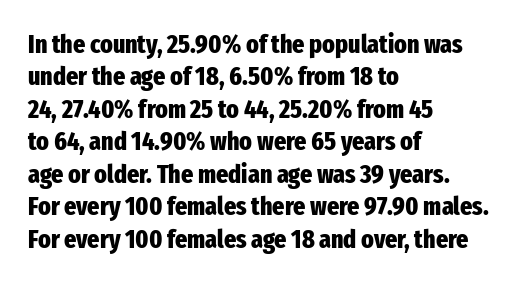
The image shows 26 px bold type, upright; set left-aligned, normal line spacing (1.25x), normal letter spacing, not underlined.
